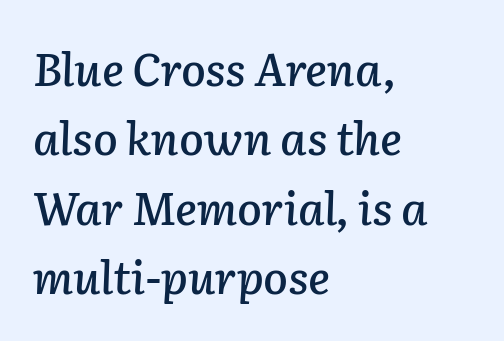
Q: Is the text italic (slanted)? A: Yes, it leans right by about 2 degrees.
Q: Is the text underlined? A: No.
Q: How is the paragraph aligned? A: Left-aligned.
Q: Is the spacing between letters normal or unusually wide? A: Normal.
Q: Is the spacing between lines tight, normal or loose? A: Normal.
Q: Width (condensed, normal, or wide)? A: Normal.
Q: Stroke contrast? A: Low.
Q: x-height? A: Medium.
Q: Monospaced? A: No.
